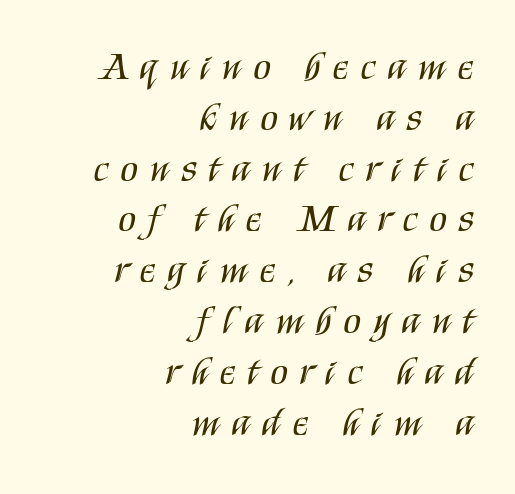
The image shows 40 px regular-weight, condensed sans-serif type; set right-aligned, normal line spacing (1.27x), unusually wide letter spacing (+0.31 em), not underlined; medium stroke contrast and a large x-height.
